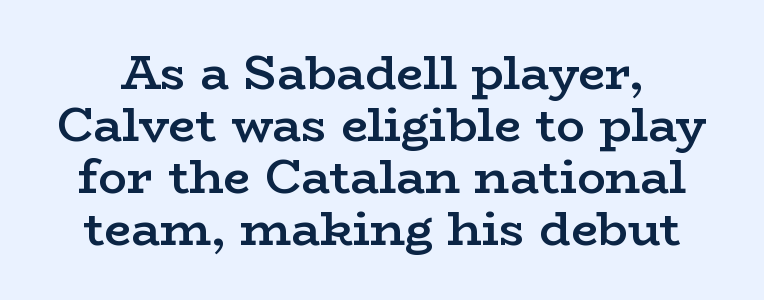
Q: Is the text bold? A: Semi-bold.
Q: Is the text italic (slanted)? A: No, it is upright.
Q: Is the typeface a serif or a sans-serif typeface? A: Serif.
Q: Is the text underlined? A: No.
Q: Is the spacing between letters normal or unusually wide? A: Normal.
Q: Is the spacing between lines tight, normal or loose? A: Tight.
Q: Width (condensed, normal, or wide)? A: Wide.
Q: Stroke contrast? A: Low.
Q: x-height? A: Medium.
Q: Monospaced? A: No.
